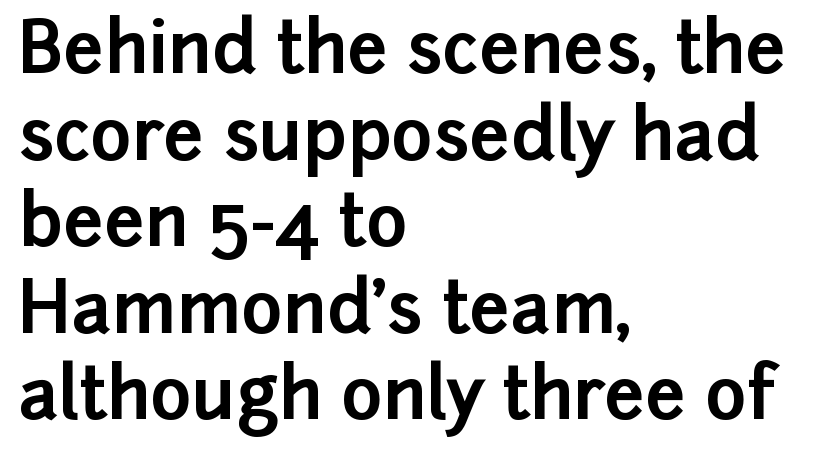
The tracking reads as untouched default to a designer's eye. Summary of weight: heavy, a full bold. Serifs: no, the terminals of the letterforms are clean. No word sits above an underline.
